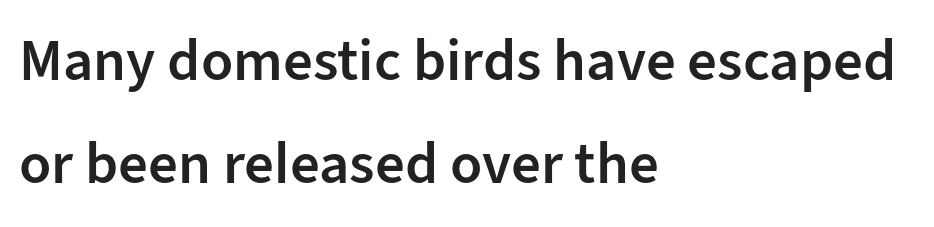
Q: Is the text bold? A: Semi-bold.
Q: Is the text italic (slanted)? A: No, it is upright.
Q: Is the typeface a serif or a sans-serif typeface? A: Sans-serif.
Q: Is the text underlined? A: No.
Q: How is the paragraph aligned? A: Left-aligned.
Q: Is the spacing between letters normal or unusually wide? A: Normal.
Q: Width (condensed, normal, or wide)? A: Normal.
Q: Stroke contrast? A: Low.
Q: x-height? A: Medium.
Q: Monospaced? A: No.
